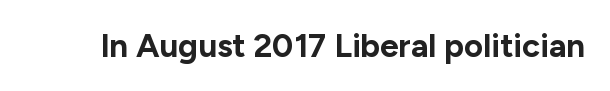
{"serif": "no", "italic": "no", "bold": "yes", "weight": "bold", "width": "normal", "stroke_contrast": "low", "x_height": "medium", "monospaced": "no", "underline": "no", "letter_spacing": "normal", "letter_spacing_em": 0.0, "glyph_px": 33}
